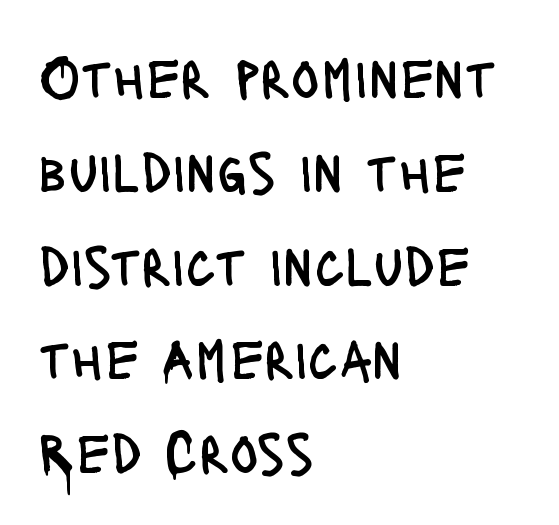
The image shows 59 px regular-weight, condensed sans-serif type, upright; set left-aligned, normal line spacing (1.59x), normal letter spacing, not underlined; low stroke contrast and a large x-height.
